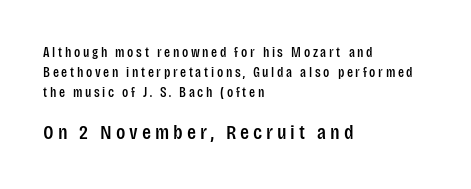
Q: Is the text italic (slanted)? A: No, it is upright.
Q: Is the text underlined? A: No.
Q: How is the paragraph aligned? A: Left-aligned.
Q: Is the spacing between lines tight, normal or loose? A: Normal.
Q: Which block of text is set in a larger size, the first (top) or the second (bottom)? A: The second (bottom) one.
